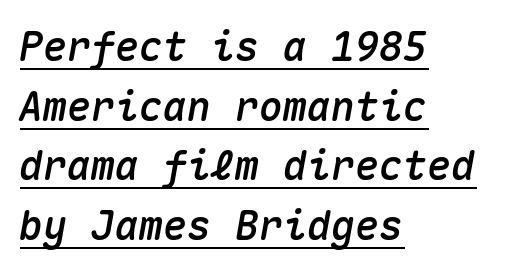
{"italic": "yes", "lean": "right", "slant_degrees": 10, "width": "normal", "stroke_contrast": "medium", "x_height": "medium", "monospaced": "yes", "underline": "yes", "align": "left", "line_spacing": "normal", "line_spacing_ratio": 1.49, "letter_spacing": "normal", "letter_spacing_em": 0.0, "glyph_px": 40}
